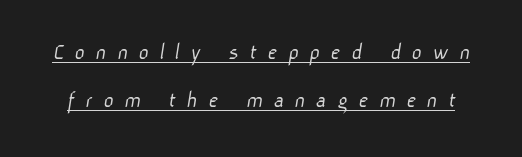
The image shows 24 px text type; set loose line spacing (2.02x), unusually wide letter spacing (+0.45 em), underlined.
